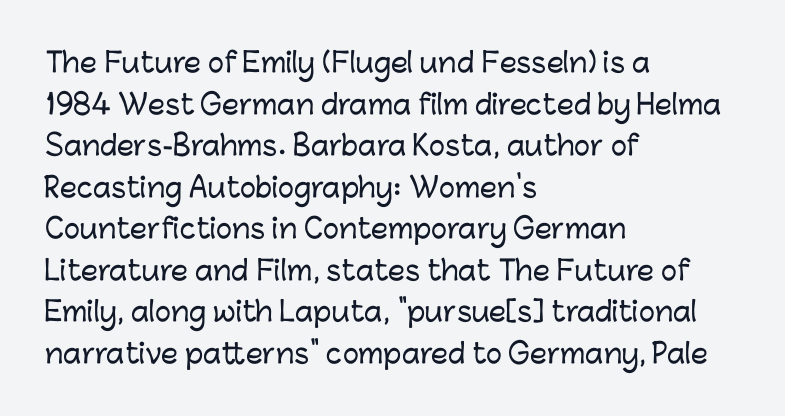
The image shows 27 px text type, upright; set left-aligned, normal line spacing (1.54x), normal letter spacing, not underlined.
